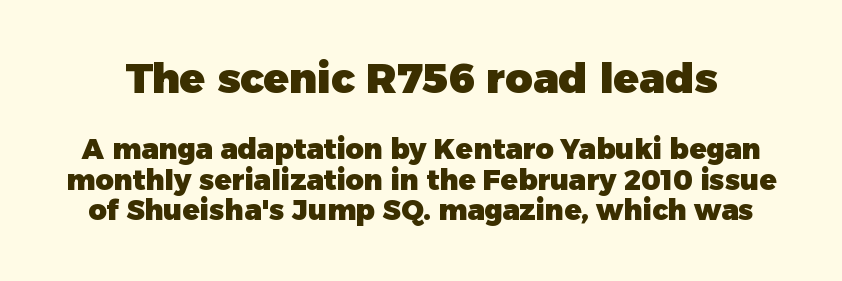
The font's upright variant was chosen for this text. No word sits above an underline. You could call the tracking neutral — neither tight nor loose. These two chunks differ in scale, with the top chunk taking the larger measure.
